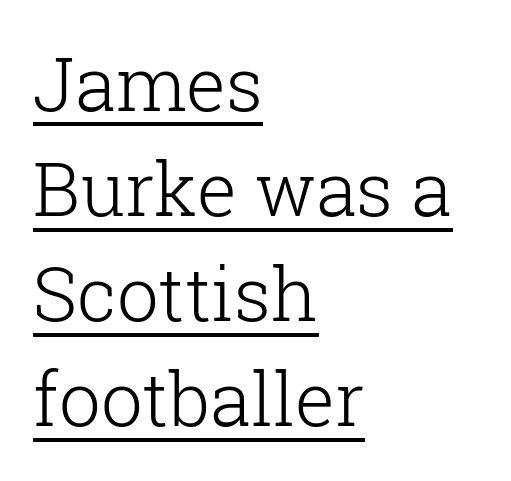
{"serif": "yes", "italic": "no", "bold": "no", "weight": "light", "width": "normal", "stroke_contrast": "low", "x_height": "medium", "monospaced": "no", "underline": "yes", "align": "left", "line_spacing": "normal", "line_spacing_ratio": 1.42, "letter_spacing": "normal", "letter_spacing_em": 0.0, "glyph_px": 74}
